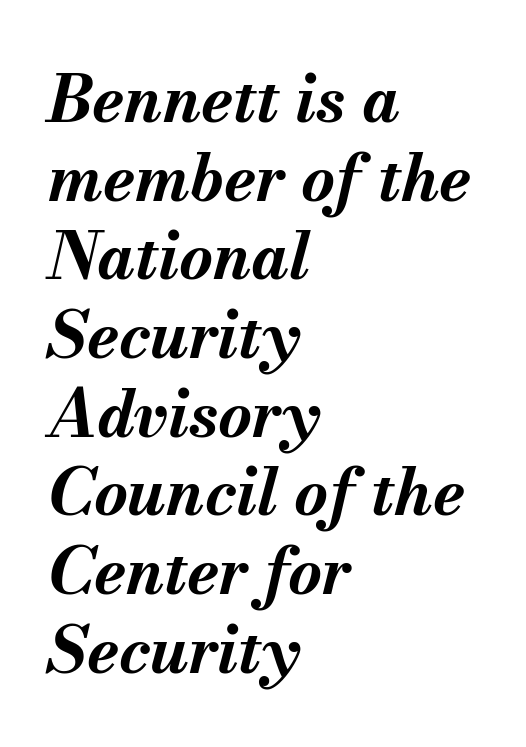
{"italic": "yes", "lean": "right", "slant_degrees": 13, "bold": "yes", "weight": "bold", "width": "normal", "stroke_contrast": "medium", "x_height": "small", "monospaced": "no", "underline": "no", "align": "left", "line_spacing_ratio": 1.21, "letter_spacing": "normal", "letter_spacing_em": 0.0, "glyph_px": 65}
